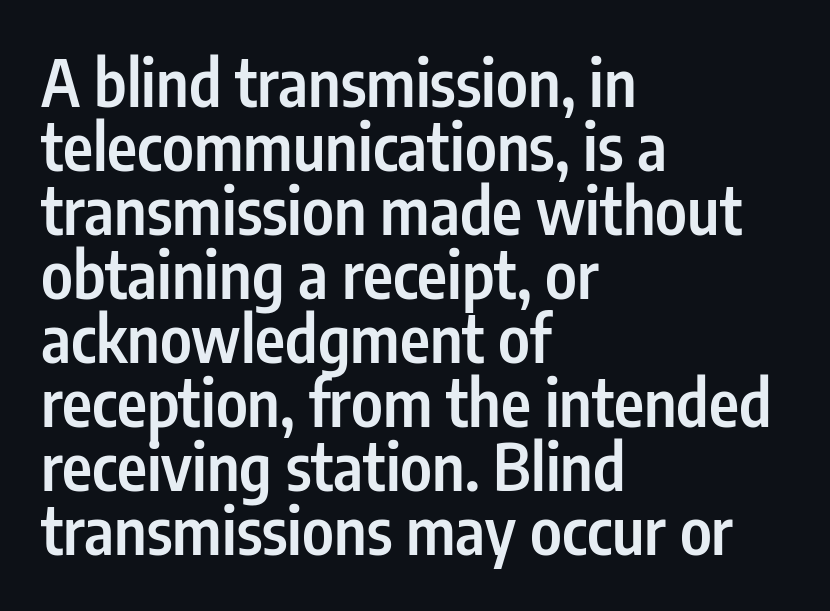
The image shows 64 px semibold, condensed sans-serif type, upright; set left-aligned, tight line spacing (1.0x), normal letter spacing, not underlined; low stroke contrast and a medium x-height.
